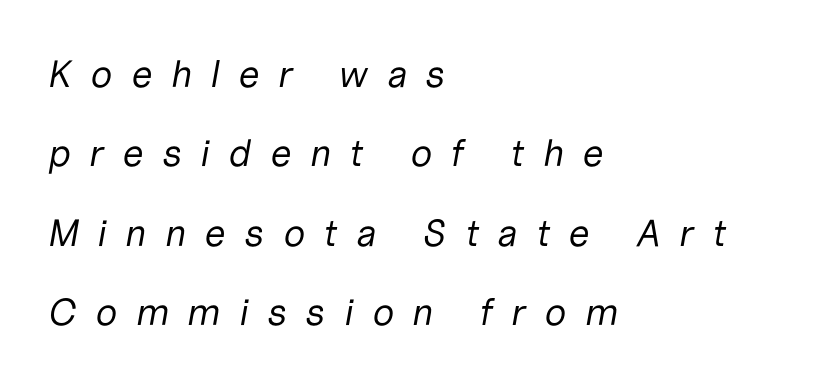
The letterforms sit at book weight or below. The vertical gap from one line to the next is large. The letters advance in unequal steps, a hallmark of proportional type. The paragraph has a hard left edge and a soft right edge. A clean baseline with only descenders dipping below it. Characters are canted at an angle relative to the baseline's perpendicular.
